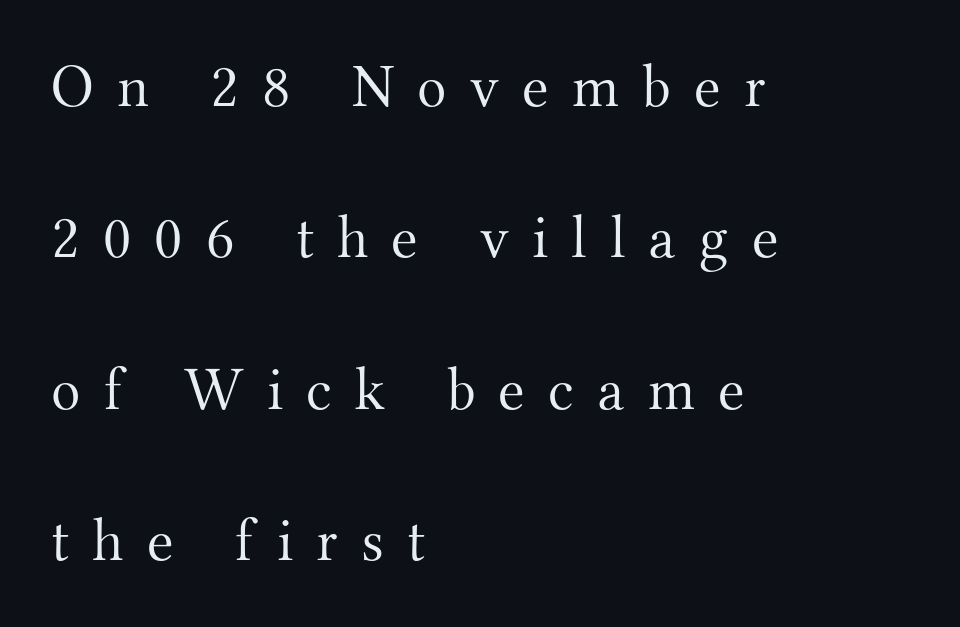
Q: Is the text bold? A: No.
Q: Is the text italic (slanted)? A: No, it is upright.
Q: Is the typeface a serif or a sans-serif typeface? A: Serif.
Q: Is the text underlined? A: No.
Q: How is the paragraph aligned? A: Left-aligned.
Q: Is the spacing between letters normal or unusually wide? A: Unusually wide.
Q: Is the spacing between lines tight, normal or loose? A: Loose.
Q: Width (condensed, normal, or wide)? A: Normal.
Q: Stroke contrast? A: Medium.
Q: x-height? A: Small.
Q: Monospaced? A: No.
